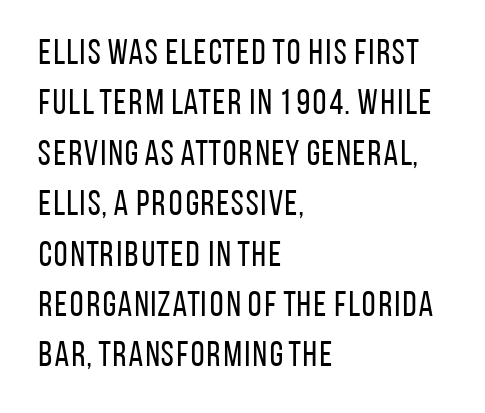
{"serif": "no", "italic": "no", "bold": "no", "weight": "regular", "width": "condensed", "stroke_contrast": "low", "x_height": "large", "monospaced": "no", "underline": "no", "align": "left", "line_spacing": "normal", "line_spacing_ratio": 1.44, "letter_spacing": "normal", "letter_spacing_em": 0.0, "glyph_px": 35}
